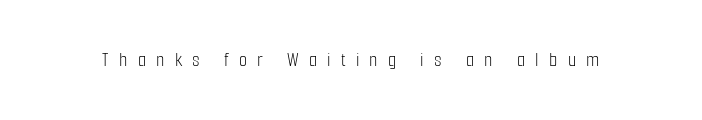
Q: Is the text bold? A: No.
Q: Is the text italic (slanted)? A: No, it is upright.
Q: Is the text underlined? A: No.
Q: Is the spacing between letters normal or unusually wide? A: Unusually wide.
